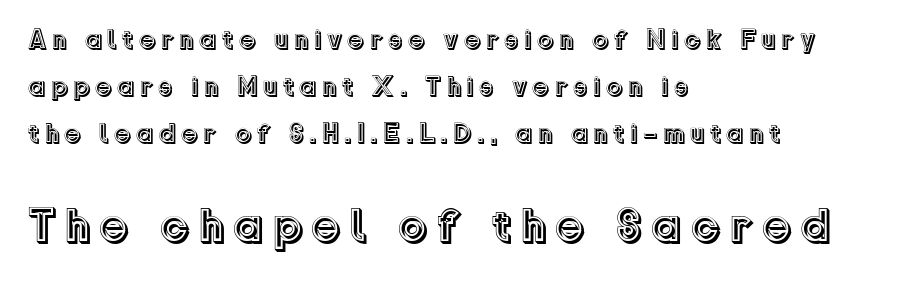
Q: Is the text italic (slanted)? A: No, it is upright.
Q: Is the text underlined? A: No.
Q: How is the paragraph aligned? A: Left-aligned.
Q: Which block of text is set in a larger size, the first (top) or the second (bottom)? A: The second (bottom) one.
Q: Width (condensed, normal, or wide)? A: Normal.
Q: x-height? A: Medium.
Q: Monospaced? A: No.
